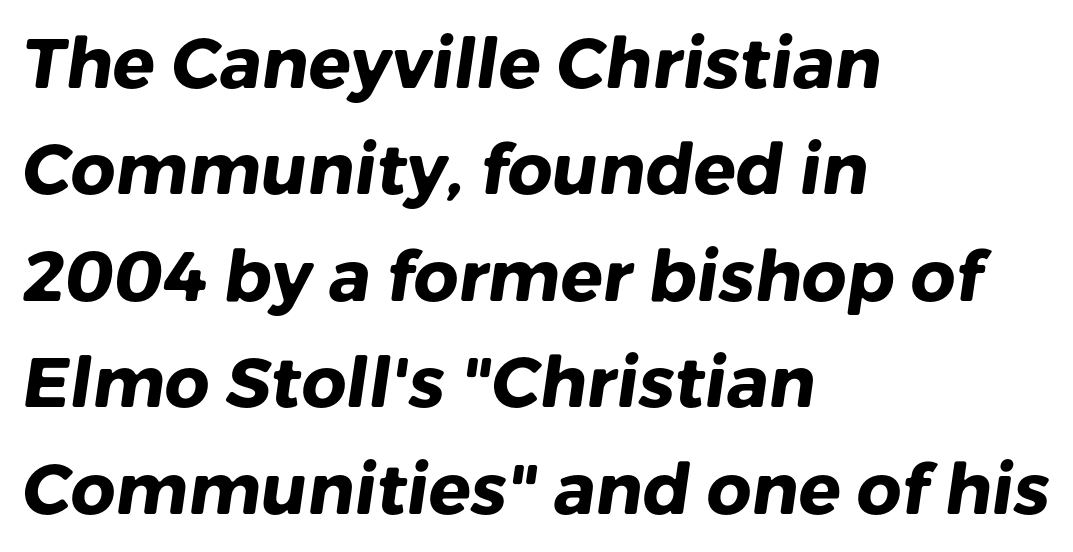
{"serif": "no", "bold": "yes", "weight": "heavy", "width": "normal", "stroke_contrast": "low", "x_height": "medium", "monospaced": "no", "underline": "no", "align": "left", "line_spacing": "normal", "line_spacing_ratio": 1.52, "letter_spacing": "normal", "letter_spacing_em": 0.0, "glyph_px": 70}
